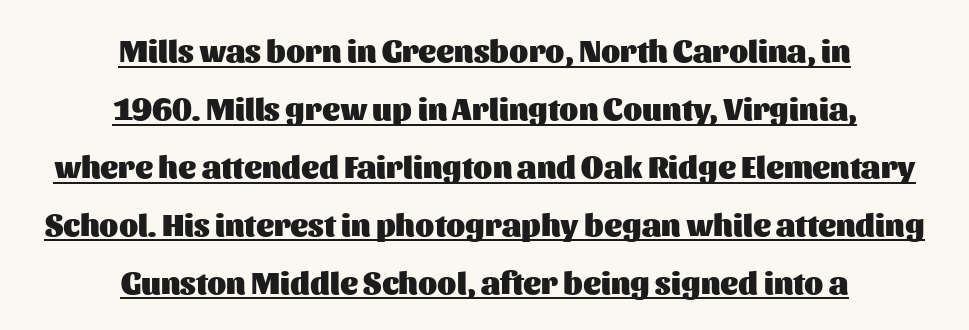
Look at the stroke-to-counter ratio: heavy, a bold. Here the designer chose a conventional face with non-uniform glyph widths. Underlining? Definitely there. The typography opts for an upright posture over an oblique one.
